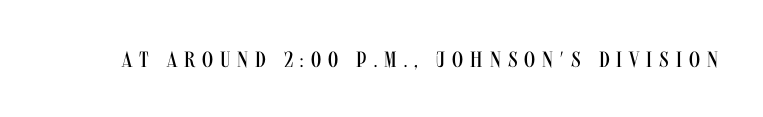
Caption: expanded tracking, letters set apart. Clear beneath every line of the passage. Unlike italic type, these characters show no tilt at all. This is not heavy type; no bold has been used.
